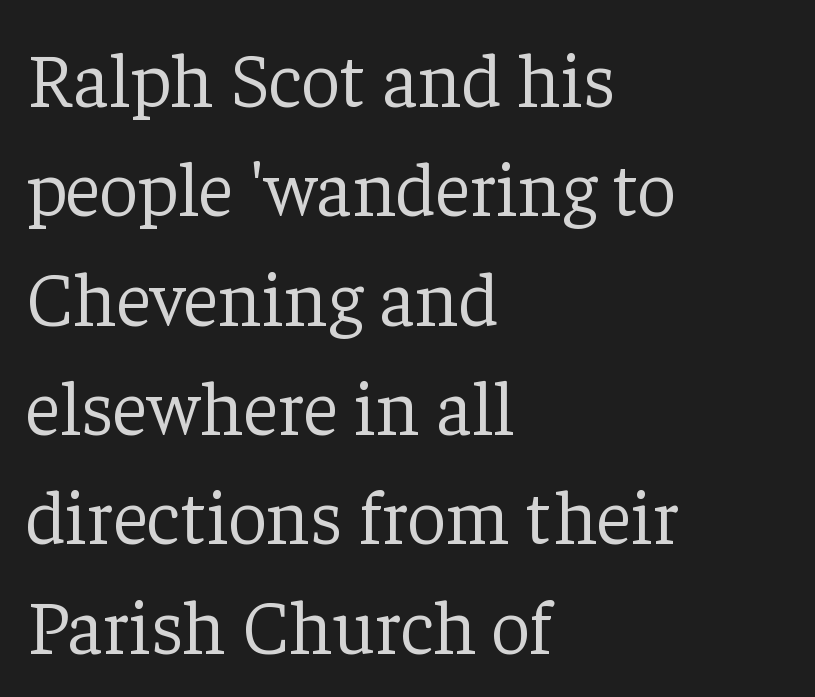
{"serif": "yes", "italic": "no", "bold": "no", "weight": "light", "width": "normal", "stroke_contrast": "low", "x_height": "medium", "monospaced": "no", "underline": "no", "align": "left", "line_spacing": "normal", "line_spacing_ratio": 1.42, "letter_spacing": "normal", "letter_spacing_em": 0.0, "glyph_px": 77}
